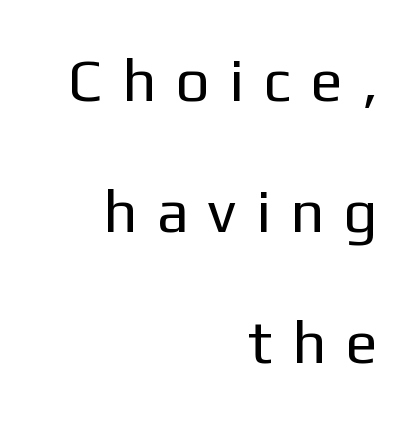
{"serif": "no", "italic": "no", "bold": "no", "weight": "regular", "width": "normal", "stroke_contrast": "low", "x_height": "medium", "monospaced": "no", "underline": "no", "align": "right", "line_spacing": "loose", "line_spacing_ratio": 2.18, "letter_spacing": "wide", "letter_spacing_em": 0.4, "glyph_px": 60}
